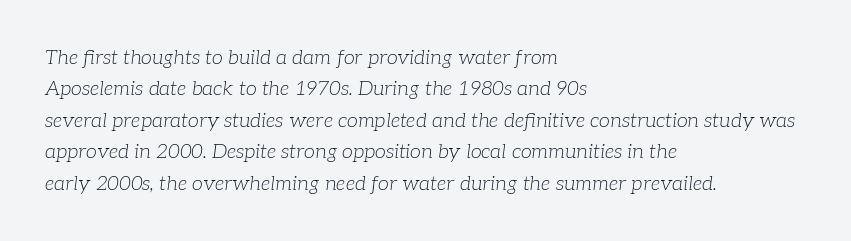
Q: Is the text bold? A: No.
Q: Is the text italic (slanted)? A: Yes, it leans right by about 7 degrees.
Q: Is the text underlined? A: No.
Q: How is the paragraph aligned? A: Left-aligned.
Q: Is the spacing between letters normal or unusually wide? A: Normal.
Q: Is the spacing between lines tight, normal or loose? A: Normal.
